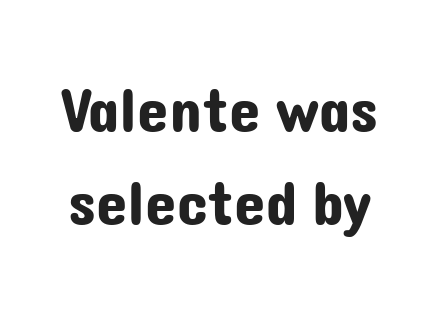
{"serif": "no", "italic": "no", "width": "normal", "stroke_contrast": "low", "x_height": "medium", "monospaced": "no", "underline": "no", "line_spacing": "normal", "line_spacing_ratio": 1.47, "letter_spacing": "normal", "letter_spacing_em": 0.0, "glyph_px": 63}
